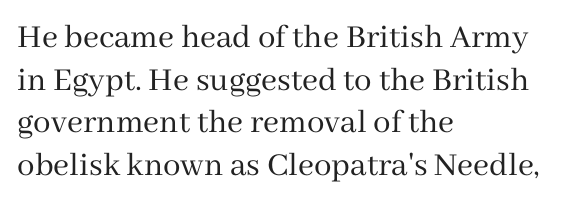
{"serif": "yes", "italic": "no", "bold": "no", "weight": "regular", "width": "normal", "stroke_contrast": "medium", "x_height": "medium", "monospaced": "no", "underline": "no", "align": "left", "line_spacing_ratio": 1.22, "letter_spacing": "normal", "letter_spacing_em": 0.0, "glyph_px": 35}
